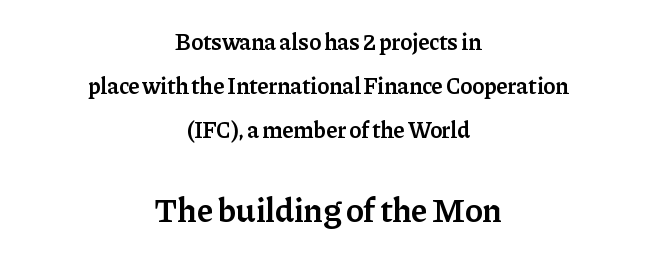
The image shows 34 px semibold serif type, upright; set centered, loose line spacing (1.92x), normal letter spacing, not underlined; the second (bottom) block is 1.48x larger; low stroke contrast and a medium x-height.
